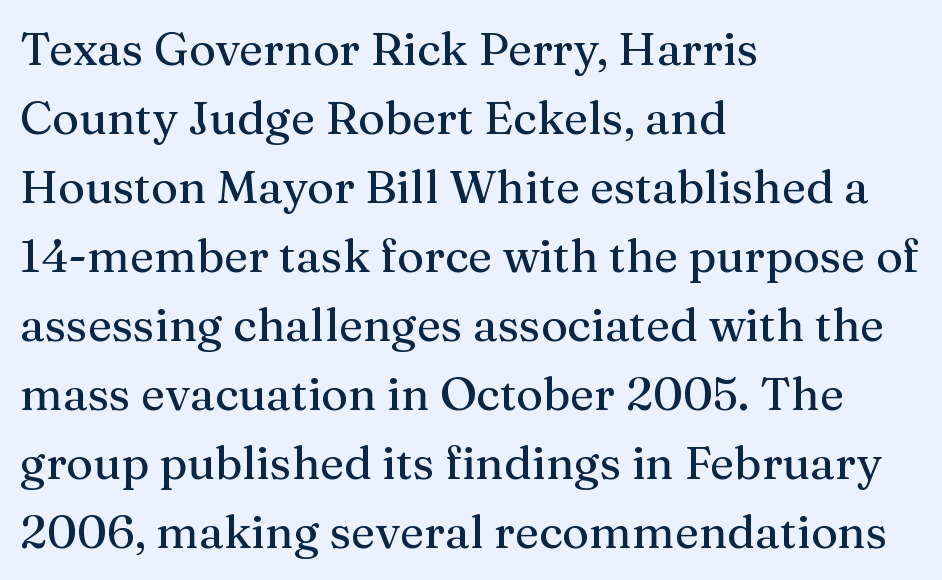
Q: Is the text italic (slanted)? A: No, it is upright.
Q: Is the typeface a serif or a sans-serif typeface? A: Serif.
Q: Is the text underlined? A: No.
Q: How is the paragraph aligned? A: Left-aligned.
Q: Is the spacing between letters normal or unusually wide? A: Normal.
Q: Is the spacing between lines tight, normal or loose? A: Normal.
Q: Width (condensed, normal, or wide)? A: Normal.
Q: Stroke contrast? A: Medium.
Q: x-height? A: Medium.
Q: Monospaced? A: No.
